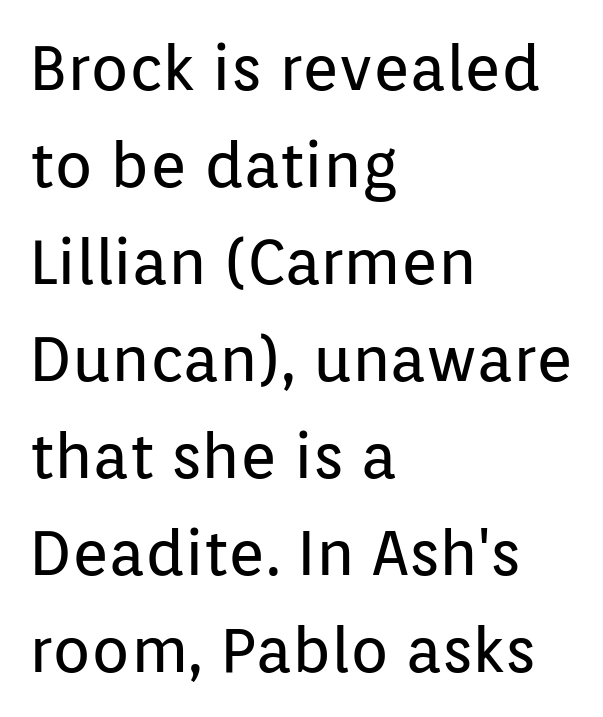
The image shows 63 px regular-weight sans-serif type, upright; set left-aligned, normal line spacing (1.54x), normal letter spacing, not underlined; low stroke contrast and a medium x-height.
